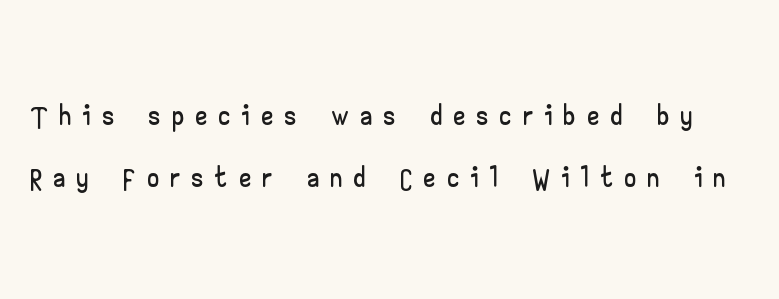
The image shows 43 px wide sans-serif type, upright; set normal line spacing (1.45x), unusually wide letter spacing (+0.3 em), not underlined; low stroke contrast and a small x-height.
